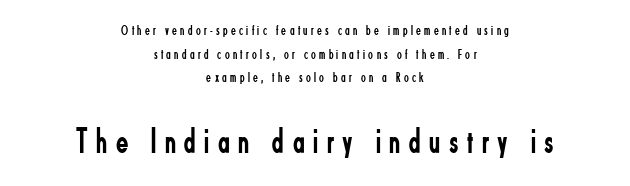
{"serif": "no", "italic": "no", "bold": "no", "weight": "regular", "width": "condensed", "stroke_contrast": "low", "x_height": "small", "monospaced": "no", "underline": "no", "align": "center", "line_spacing": "normal", "line_spacing_ratio": 1.68, "letter_spacing": "wide", "letter_spacing_em": 0.24, "larger_block": "second", "size_ratio": 2.57, "glyph_px": 36}
